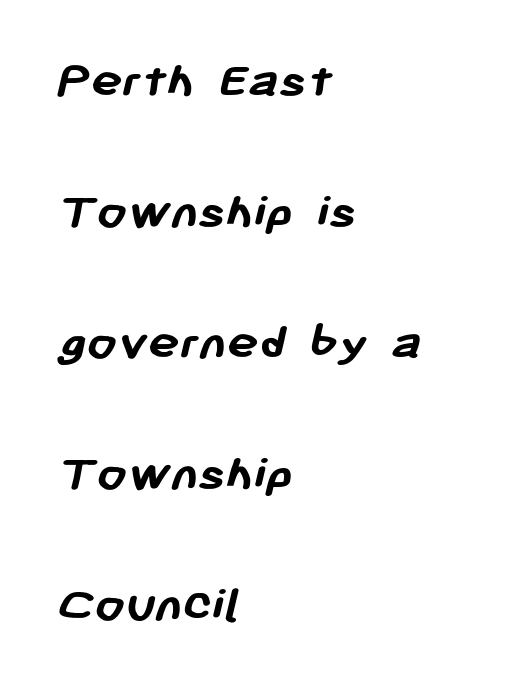
The image shows 53 px semibold sans-serif type; set left-aligned, loose line spacing (2.47x), normal letter spacing, not underlined; low stroke contrast and a medium x-height.
